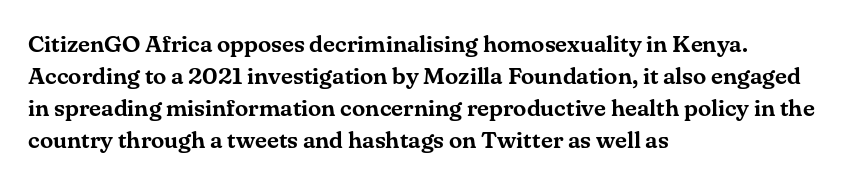
No italicization has been applied; the sample stays upright. The vertical gap from one line to the next is medium. Standard letterfit; no display-style spreading of the glyphs. The passage is arranged the way most books set body copy — flush left. Rule under the text: the space is simply empty.
